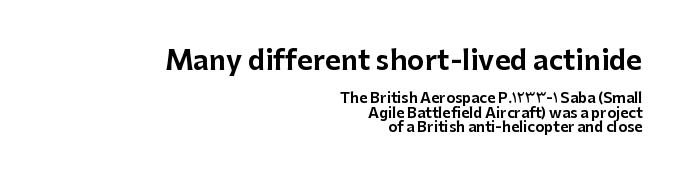
{"italic": "no", "underline": "no", "align": "right", "line_spacing": "tight", "line_spacing_ratio": 1.05, "letter_spacing": "normal", "letter_spacing_em": 0.0, "larger_block": "first", "size_ratio": 1.93, "glyph_px": 27}
